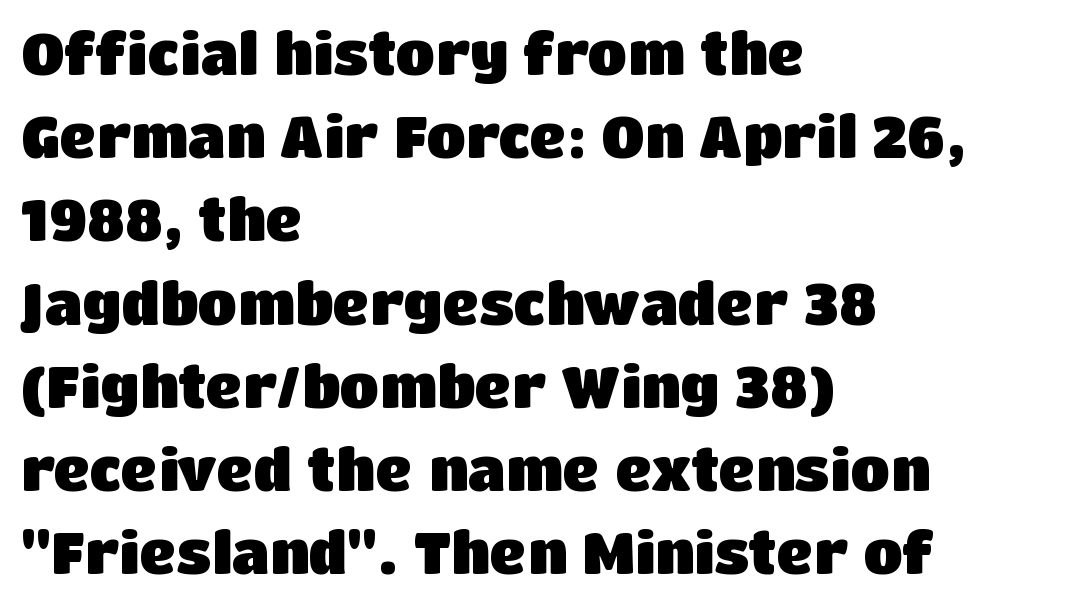
Every letter is thick-stroked: bold, no question. Unlike a traditional serif, this face leaves its strokes unadorned. Line starts are locked; line ends wander. The font's upright variant was chosen for this text.
